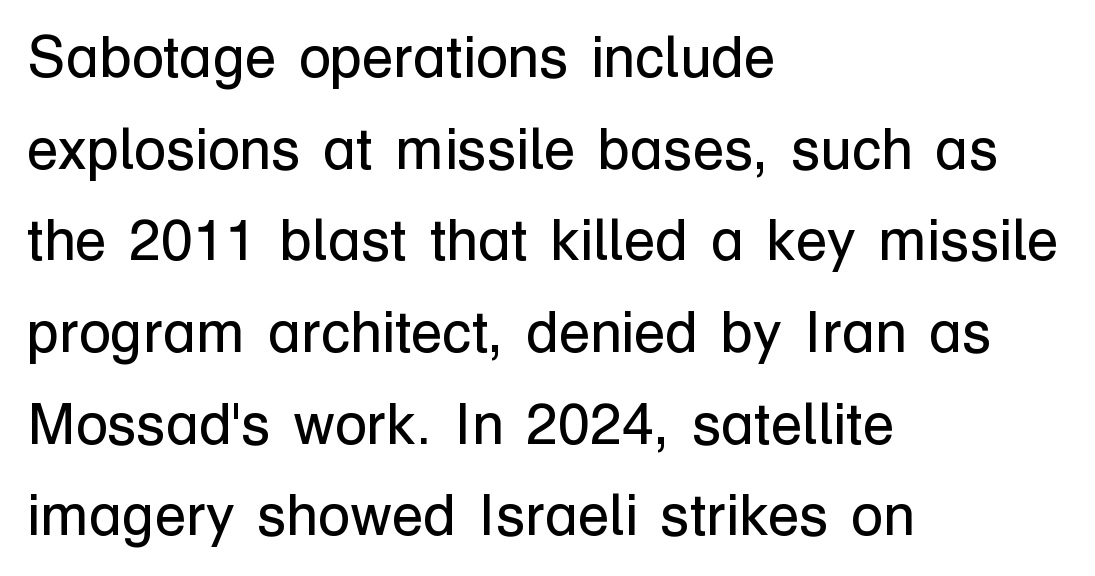
A bare baseline throughout the passage. Proportional: the letters do not fall into vertical columns. A typesetter would mark this as roman, not italic. Examine the stroke ends and you'll find no serifs.
